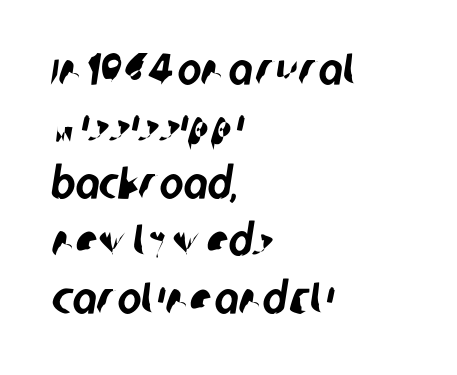
{"serif": "no", "width": "condensed", "stroke_contrast": "low", "x_height": "large", "monospaced": "no", "underline": "no", "align": "left", "line_spacing": "normal", "line_spacing_ratio": 1.27, "letter_spacing": "normal", "letter_spacing_em": 0.0, "glyph_px": 45}
